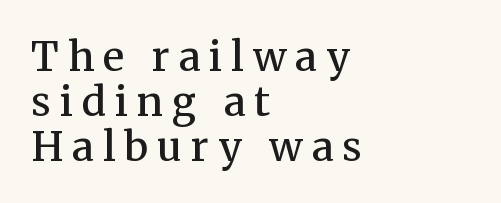
{"serif": "yes", "italic": "no", "bold": "semi", "weight": "semibold", "width": "normal", "stroke_contrast": "medium", "x_height": "medium", "monospaced": "no", "underline": "no", "align": "left", "line_spacing": "tight", "line_spacing_ratio": 1.12, "letter_spacing": "wide", "letter_spacing_em": 0.23, "glyph_px": 40}
